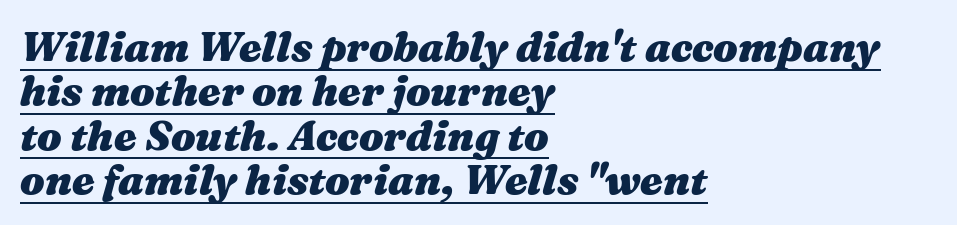
The image shows 41 px heavy, wide type, italic (leaning right); set left-aligned, tight line spacing (1.08x), normal letter spacing, underlined; medium stroke contrast and a medium x-height.
